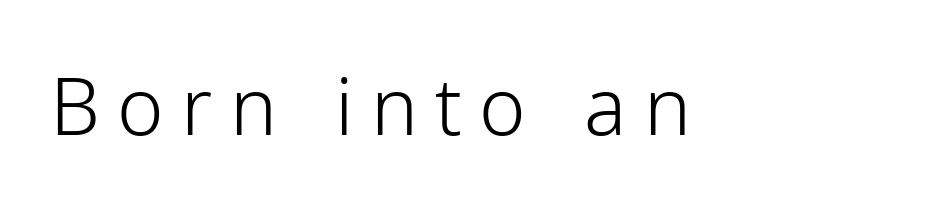
Q: Is the text bold? A: No.
Q: Is the text italic (slanted)? A: No, it is upright.
Q: Is the typeface a serif or a sans-serif typeface? A: Sans-serif.
Q: Is the text underlined? A: No.
Q: Is the spacing between letters normal or unusually wide? A: Unusually wide.
Q: Width (condensed, normal, or wide)? A: Normal.
Q: Stroke contrast? A: Low.
Q: x-height? A: Medium.
Q: Monospaced? A: No.
